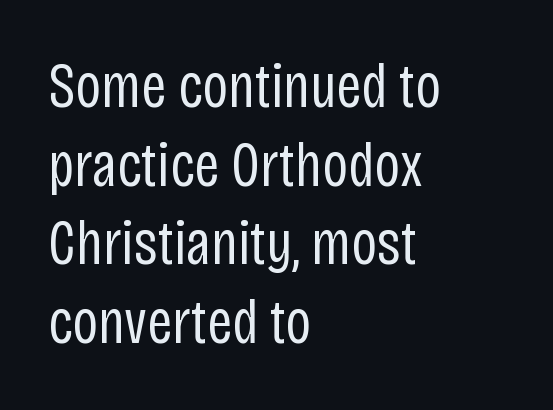
Each letter keeps its own natural width here, so spacing adapts to shape. Teacher's note: observe the even left margin — that is flush-left alignment. Type style note: lacks serifs. Does extra space separate the letters? No, they use regular spacing. If you measured baseline to baseline, you'd find a middling distance.
